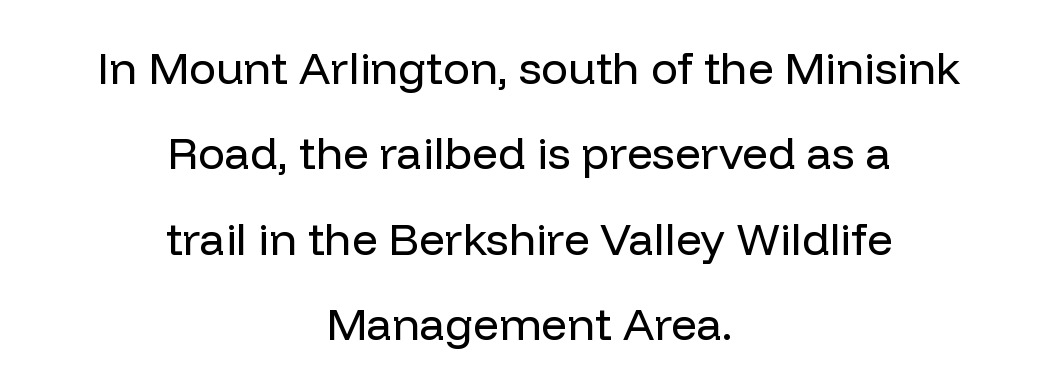
The image shows 45 px regular-weight sans-serif type, upright; set centered, loose line spacing (1.9x), normal letter spacing, not underlined; low stroke contrast and a medium x-height.
